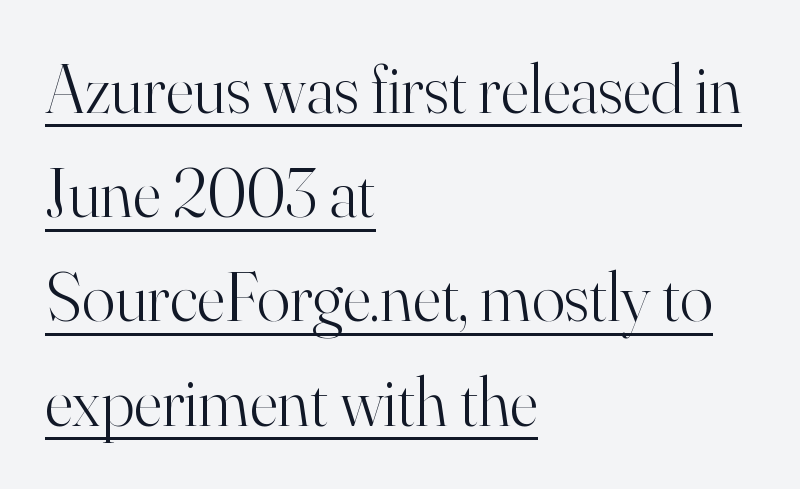
The image shows 69 px light serif type, upright; set left-aligned, normal line spacing (1.51x), normal letter spacing, underlined; high stroke contrast and a small x-height.
